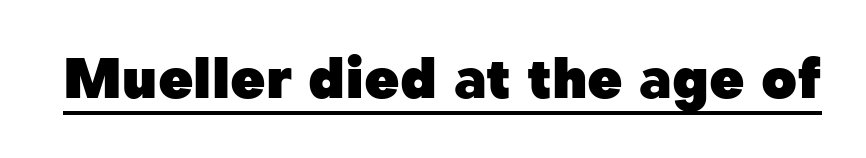
{"serif": "no", "italic": "no", "bold": "yes", "weight": "heavy", "width": "normal", "stroke_contrast": "low", "x_height": "medium", "monospaced": "no", "underline": "yes", "letter_spacing": "normal", "letter_spacing_em": 0.0, "glyph_px": 55}
